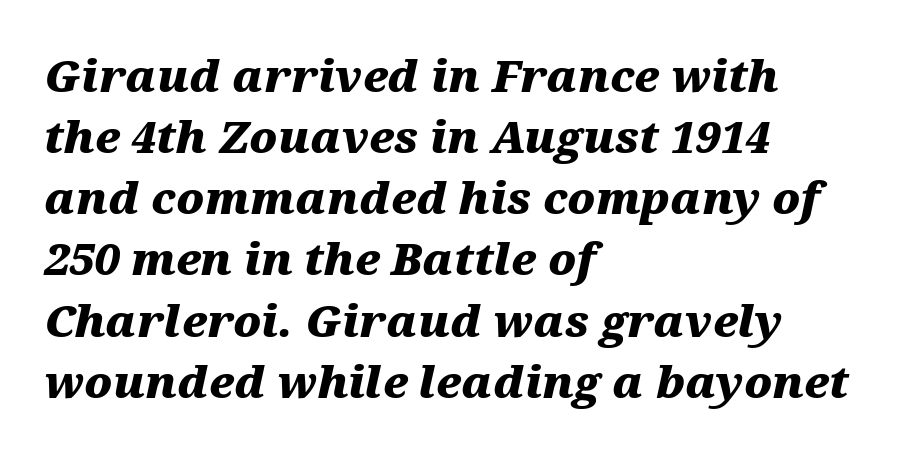
Q: Is the text bold? A: Yes.
Q: Is the text italic (slanted)? A: Yes, it leans right by about 12 degrees.
Q: Is the text underlined? A: No.
Q: How is the paragraph aligned? A: Left-aligned.
Q: Is the spacing between letters normal or unusually wide? A: Normal.
Q: Is the spacing between lines tight, normal or loose? A: Normal.
Q: Width (condensed, normal, or wide)? A: Wide.
Q: Stroke contrast? A: Medium.
Q: x-height? A: Medium.
Q: Monospaced? A: No.
